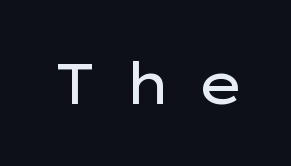
The image shows 57 px regular-weight, wide sans-serif type, upright; set unusually wide letter spacing (+0.46 em), not underlined; low stroke contrast and a medium x-height.
